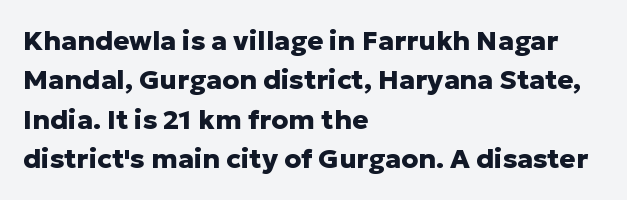
The image shows 27 px bold type, upright; set left-aligned, normal line spacing (1.46x), normal letter spacing, not underlined.
